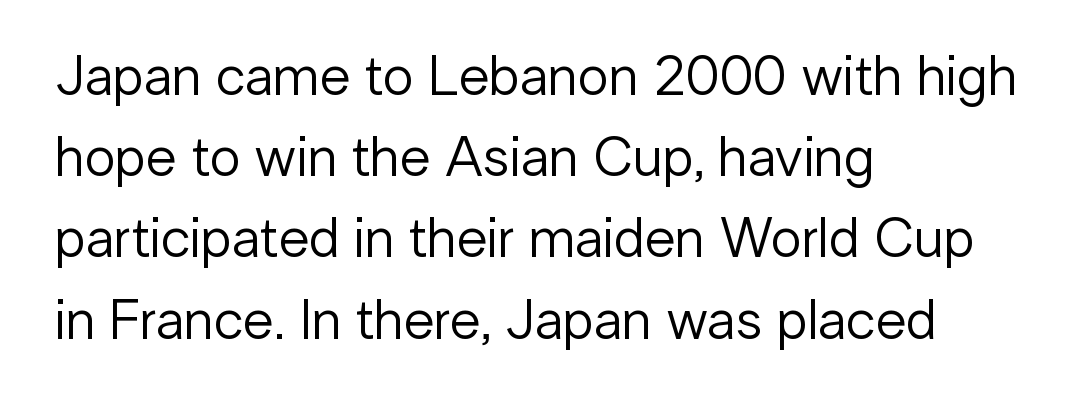
{"serif": "no", "italic": "no", "bold": "no", "weight": "regular", "width": "normal", "stroke_contrast": "low", "x_height": "medium", "monospaced": "no", "underline": "no", "align": "left", "line_spacing": "normal", "line_spacing_ratio": 1.45, "letter_spacing": "normal", "letter_spacing_em": 0.0, "glyph_px": 56}
